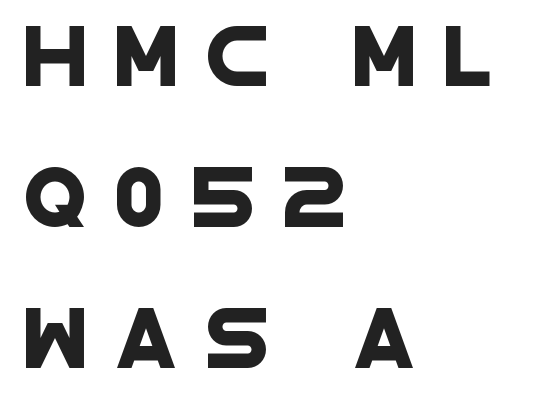
The image shows 58 px wide sans-serif type; set left-aligned, loose line spacing (2.43x), unusually wide letter spacing (+0.47 em), not underlined; low stroke contrast and a large x-height.
